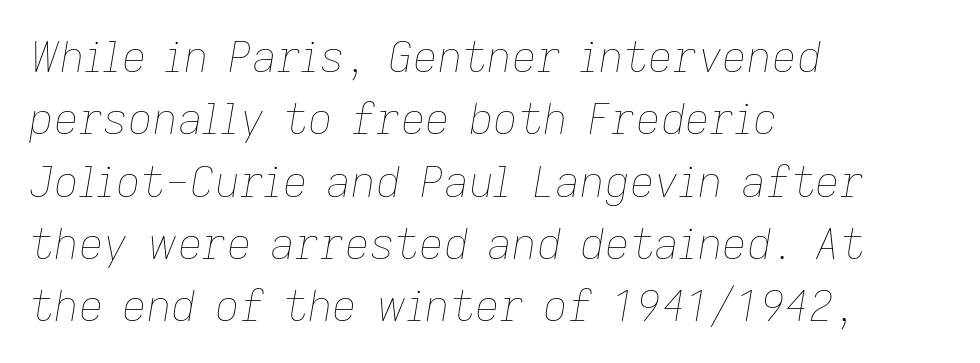
{"italic": "yes", "lean": "right", "slant_degrees": 9, "bold": "no", "weight": "thin", "width": "normal", "stroke_contrast": "low", "x_height": "medium", "monospaced": "no", "underline": "no", "align": "left", "line_spacing": "normal", "line_spacing_ratio": 1.45, "letter_spacing": "normal", "letter_spacing_em": 0.0, "glyph_px": 43}
